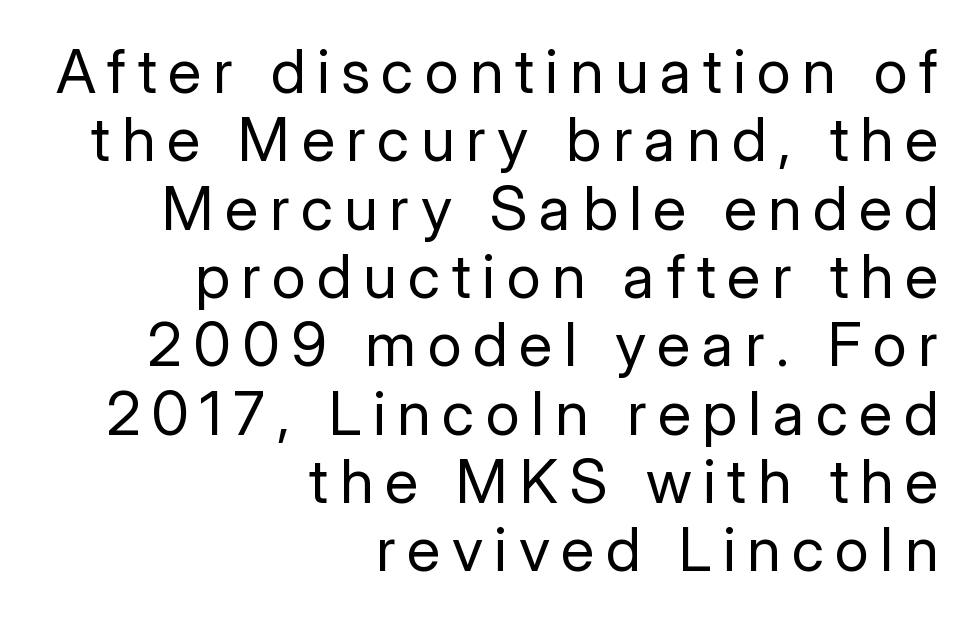
The image shows 61 px regular-weight sans-serif type, upright; set right-aligned, tight line spacing (1.12x), not underlined; low stroke contrast and a medium x-height.
